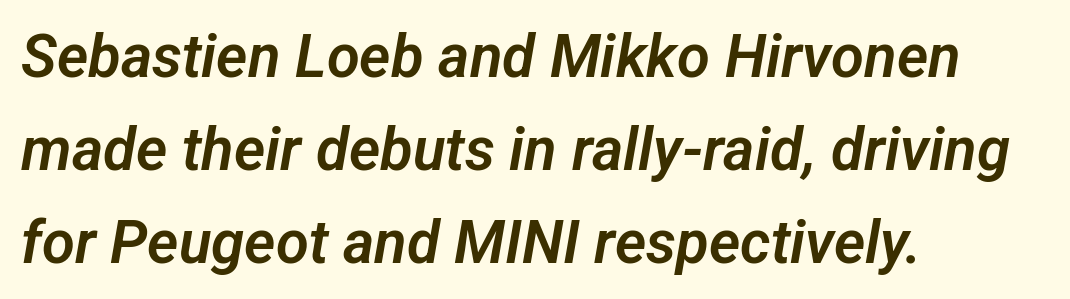
The image shows 60 px sans-serif type; set left-aligned, normal line spacing (1.55x), normal letter spacing, not underlined; low stroke contrast and a medium x-height.
